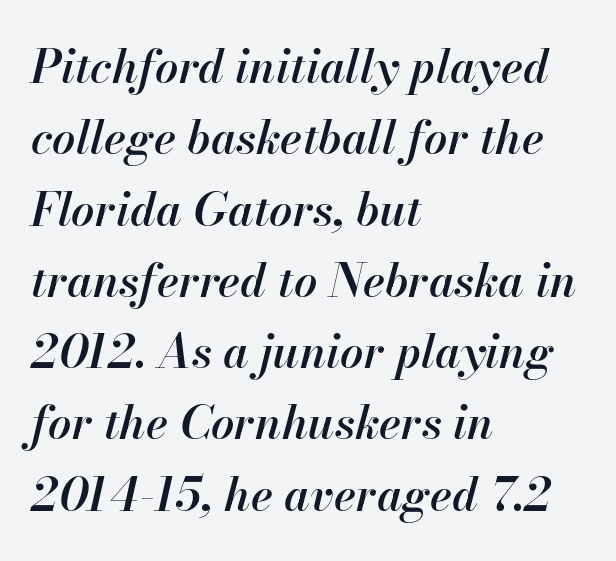
The image shows 46 px semibold type, italic (leaning right); set left-aligned, normal line spacing (1.55x), normal letter spacing, not underlined; high stroke contrast and a small x-height.
